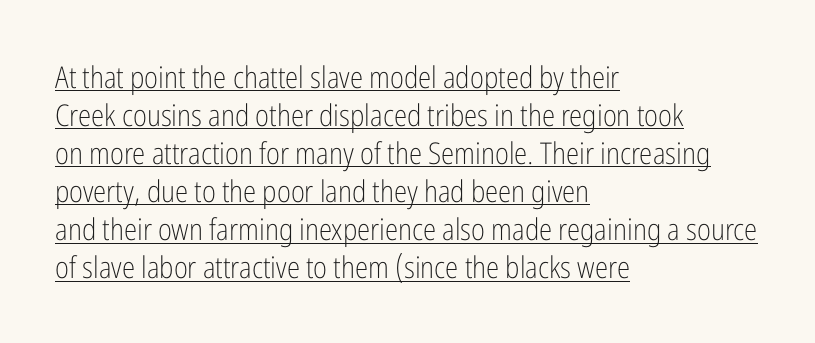
Q: Is the text bold? A: No.
Q: Is the text italic (slanted)? A: No, it is upright.
Q: Is the typeface a serif or a sans-serif typeface? A: Sans-serif.
Q: Is the text underlined? A: Yes.
Q: How is the paragraph aligned? A: Left-aligned.
Q: Is the spacing between letters normal or unusually wide? A: Normal.
Q: Is the spacing between lines tight, normal or loose? A: Normal.
Q: Width (condensed, normal, or wide)? A: Condensed.
Q: Stroke contrast? A: Low.
Q: x-height? A: Medium.
Q: Monospaced? A: No.
